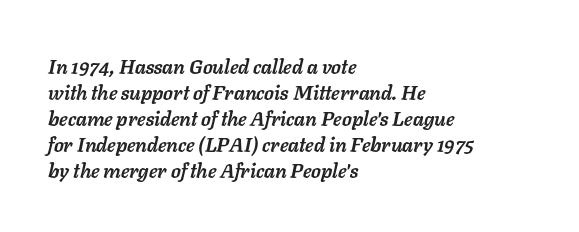
{"italic": "yes", "lean": "right", "slant_degrees": 11, "bold": "yes", "underline": "no", "align": "left", "line_spacing": "normal", "line_spacing_ratio": 1.3, "letter_spacing": "normal", "letter_spacing_em": 0.0, "glyph_px": 20}
